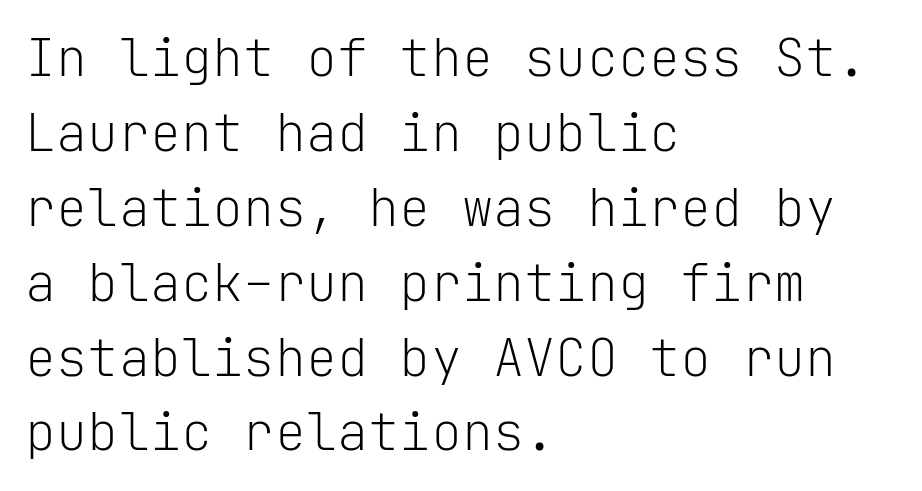
The image shows 52 px light sans-serif type, upright, monospaced; set left-aligned, normal line spacing (1.44x), normal letter spacing, not underlined; low stroke contrast and a medium x-height.
